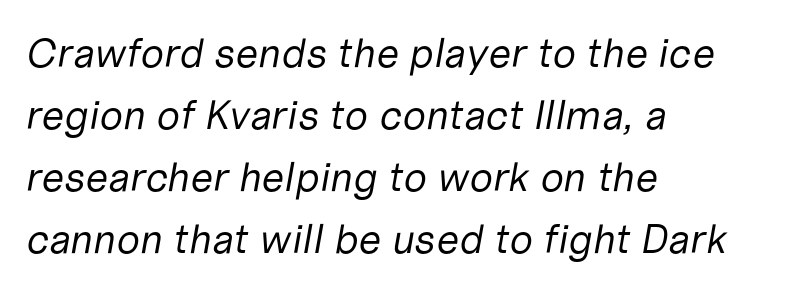
Q: Is the text bold? A: No.
Q: Is the text italic (slanted)? A: Yes, it leans right by about 10 degrees.
Q: Is the text underlined? A: No.
Q: How is the paragraph aligned? A: Left-aligned.
Q: Is the spacing between letters normal or unusually wide? A: Normal.
Q: Is the spacing between lines tight, normal or loose? A: Normal.
Q: Width (condensed, normal, or wide)? A: Normal.
Q: Stroke contrast? A: Low.
Q: x-height? A: Medium.
Q: Monospaced? A: No.
